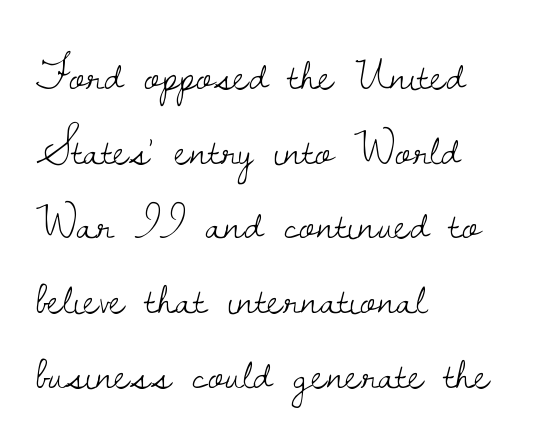
A typesetter would call this proportional, since set widths differ per character. Leading matches the norm, producing a regular column. Glyph-to-glyph distance matches everyday printed text. Descender tails drop into unmarked territory. The paragraph shown leans on its left margin.
